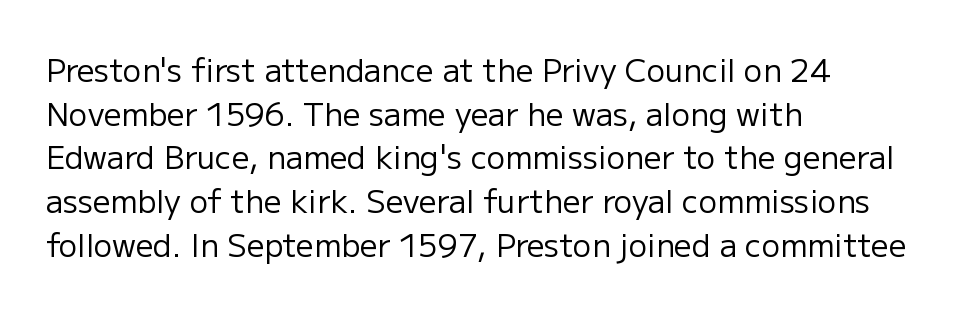
You can tell from the bare stems that sans-serif type was used. Think standard paragraph weight, or any step lighter than that. Spacing between characters is what you'd get straight out of the box. Check the space under the baseline: it is left empty.
